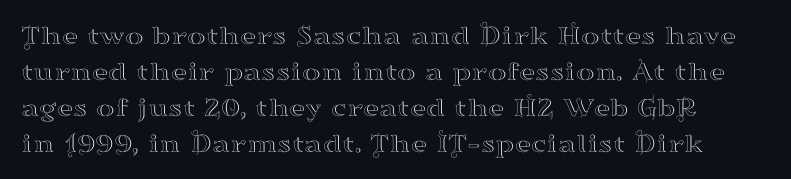
No italicization has been applied; the sample stays upright. Type without underlining. Note: serifs present on the glyphs. Each new line begins a customary step beneath the previous one. Is this a fixed-width face? No — the glyphs have proportional, varying widths. The tracking reads as untouched default to a designer's eye.
